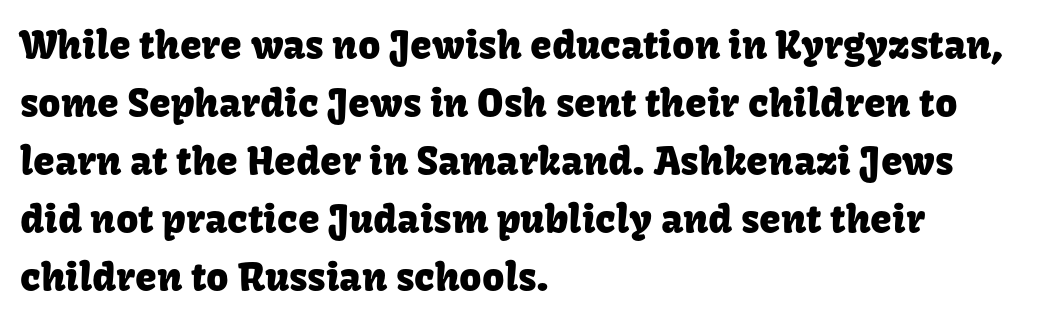
{"serif": "no", "italic": "no", "width": "normal", "stroke_contrast": "low", "x_height": "medium", "monospaced": "no", "underline": "no", "align": "left", "line_spacing": "normal", "line_spacing_ratio": 1.49, "letter_spacing": "normal", "letter_spacing_em": 0.0, "glyph_px": 39}
